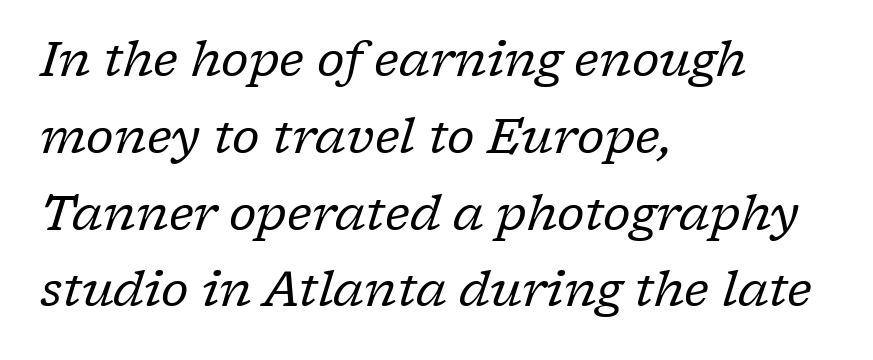
{"serif": "yes", "italic": "yes", "lean": "right", "slant_degrees": 17, "bold": "no", "weight": "regular", "width": "normal", "stroke_contrast": "low", "x_height": "medium", "monospaced": "no", "underline": "no", "align": "left", "line_spacing": "normal", "line_spacing_ratio": 1.6, "letter_spacing": "normal", "letter_spacing_em": 0.0, "glyph_px": 48}
